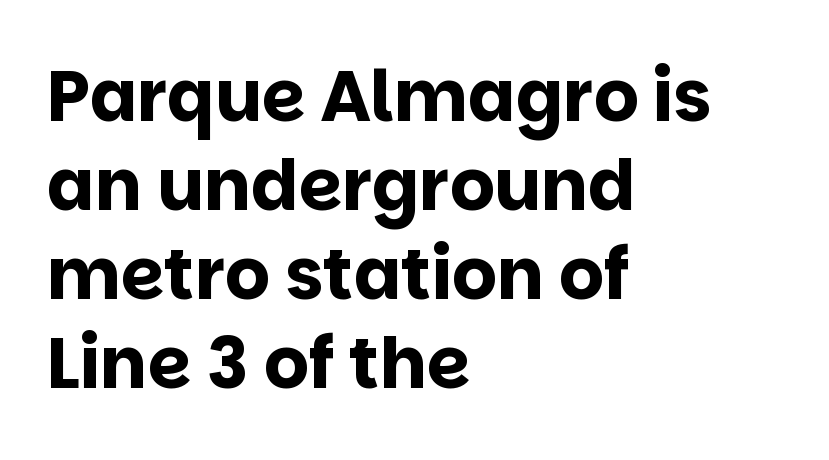
The image shows 70 px bold sans-serif type, upright; set left-aligned, normal line spacing (1.27x), normal letter spacing, not underlined; low stroke contrast and a large x-height.
